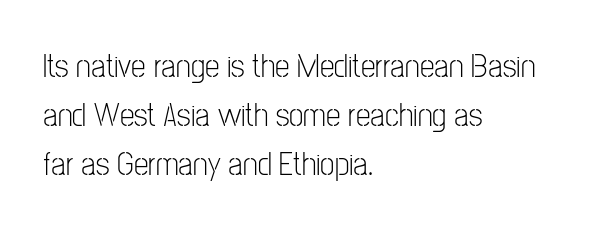
When letters stand straight like this, we call the style roman or upright. A typesetter would call this proportional, since set widths differ per character. Nothing unusual about the tracking: characters are spaced as the font intends. The line-height multiplier appears to be the usual default. Check the space under the baseline: it is left empty. In CSS terms this would be text-align: left.
